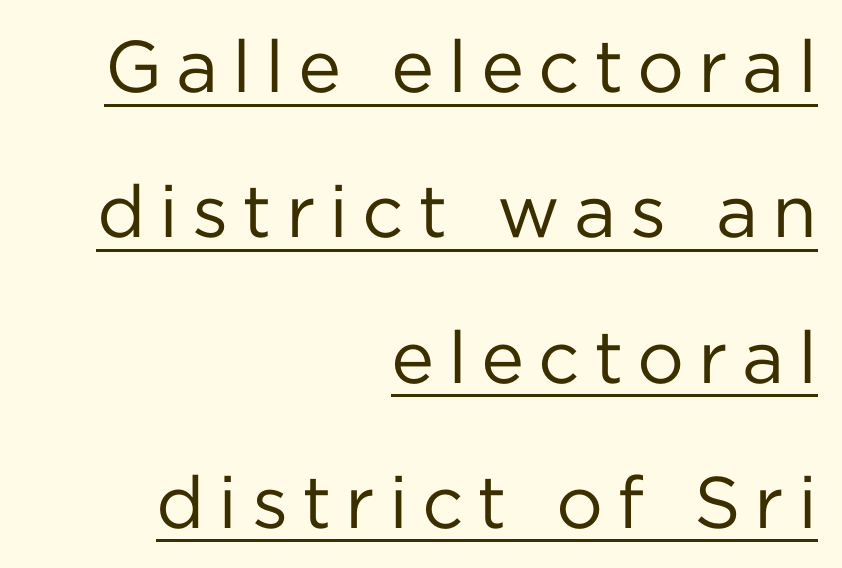
The image shows 73 px regular-weight sans-serif type, upright; set right-aligned, loose line spacing (1.99x), underlined; low stroke contrast and a medium x-height.
